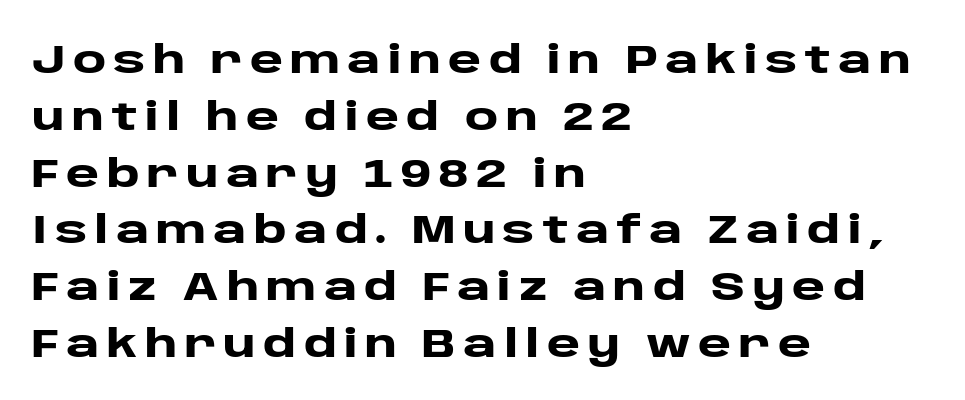
In terms of letterform style, serifs are entirely absent. Bare-footed words on every line. Leading matches the norm, producing a regular column. This sample has the flowing, uneven cadence of proportional lettering. Leftover space on each line is placed entirely after the last word. Designer's note — italics off, roman on.
